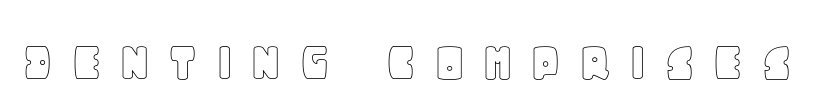
The image shows 58 px text type, upright; set unusually wide letter spacing (+0.26 em), not underlined; a large x-height.
